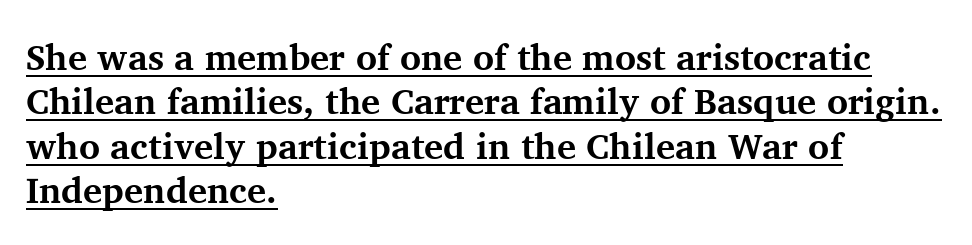
The glyphs are accompanied by a horizontal stroke just below them. The letters advance in unequal steps, a hallmark of proportional type. The letters are bold, with thick, heavy strokes. Designer's note — italics off, roman on. You could call the tracking neutral — neither tight nor loose. Classification — serif.
